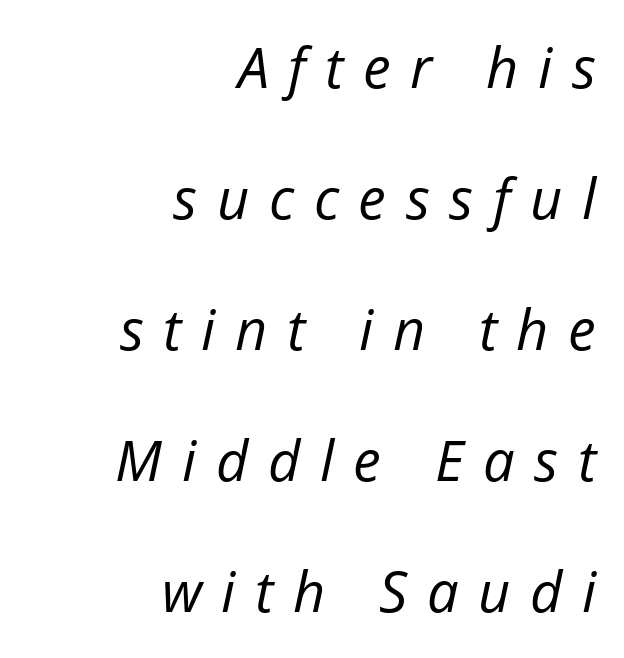
Q: Is the text bold? A: No.
Q: Is the text italic (slanted)? A: Yes, it leans right by about 12 degrees.
Q: Is the text underlined? A: No.
Q: How is the paragraph aligned? A: Right-aligned.
Q: Is the spacing between letters normal or unusually wide? A: Unusually wide.
Q: Is the spacing between lines tight, normal or loose? A: Loose.
Q: Width (condensed, normal, or wide)? A: Normal.
Q: Stroke contrast? A: Low.
Q: x-height? A: Medium.
Q: Monospaced? A: No.
